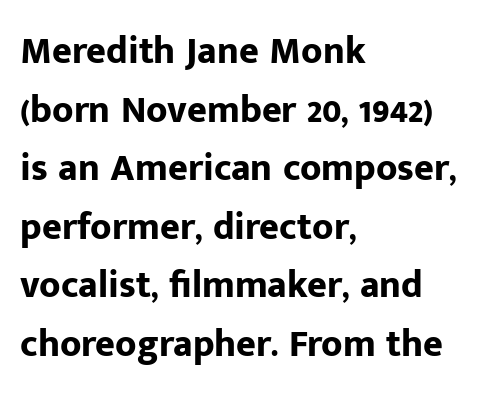
{"serif": "no", "italic": "no", "bold": "yes", "weight": "bold", "width": "normal", "stroke_contrast": "low", "x_height": "medium", "monospaced": "no", "underline": "no", "align": "left", "line_spacing": "normal", "line_spacing_ratio": 1.54, "letter_spacing": "normal", "letter_spacing_em": 0.0, "glyph_px": 38}
